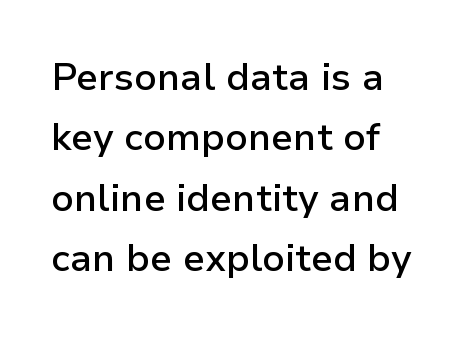
Q: Is the text bold? A: Semi-bold.
Q: Is the text italic (slanted)? A: No, it is upright.
Q: Is the typeface a serif or a sans-serif typeface? A: Sans-serif.
Q: Is the text underlined? A: No.
Q: Is the spacing between letters normal or unusually wide? A: Normal.
Q: Is the spacing between lines tight, normal or loose? A: Normal.
Q: Width (condensed, normal, or wide)? A: Normal.
Q: Stroke contrast? A: Low.
Q: x-height? A: Medium.
Q: Monospaced? A: No.
